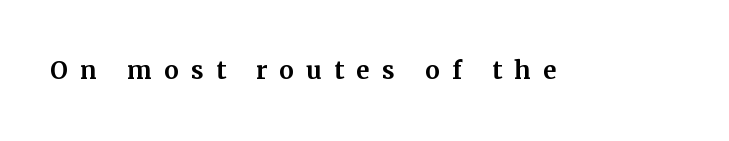
Q: Is the text italic (slanted)? A: No, it is upright.
Q: Is the typeface a serif or a sans-serif typeface? A: Serif.
Q: Is the text underlined? A: No.
Q: Is the spacing between letters normal or unusually wide? A: Unusually wide.
Q: Width (condensed, normal, or wide)? A: Normal.
Q: Stroke contrast? A: Medium.
Q: x-height? A: Medium.
Q: Monospaced? A: No.
